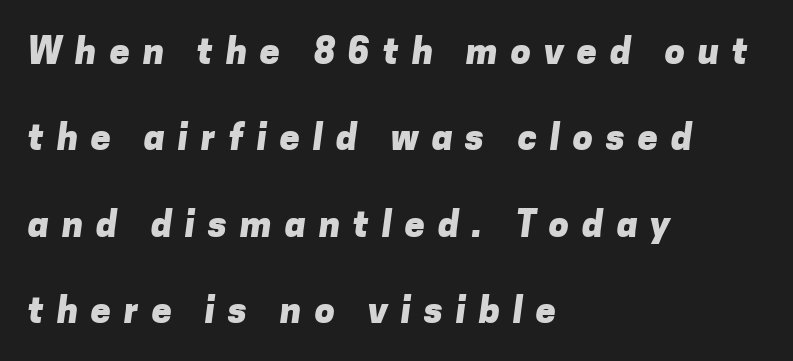
{"serif": "no", "bold": "yes", "weight": "heavy", "width": "normal", "stroke_contrast": "low", "x_height": "medium", "monospaced": "no", "underline": "no", "align": "left", "line_spacing": "loose", "line_spacing_ratio": 2.4, "letter_spacing": "wide", "letter_spacing_em": 0.36, "glyph_px": 36}
